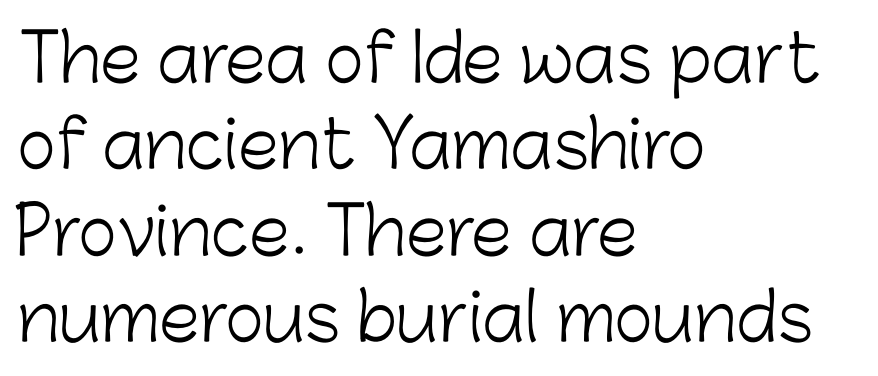
The image shows 66 px light sans-serif type, upright; set left-aligned, normal line spacing (1.31x), normal letter spacing, not underlined; low stroke contrast and a medium x-height.
